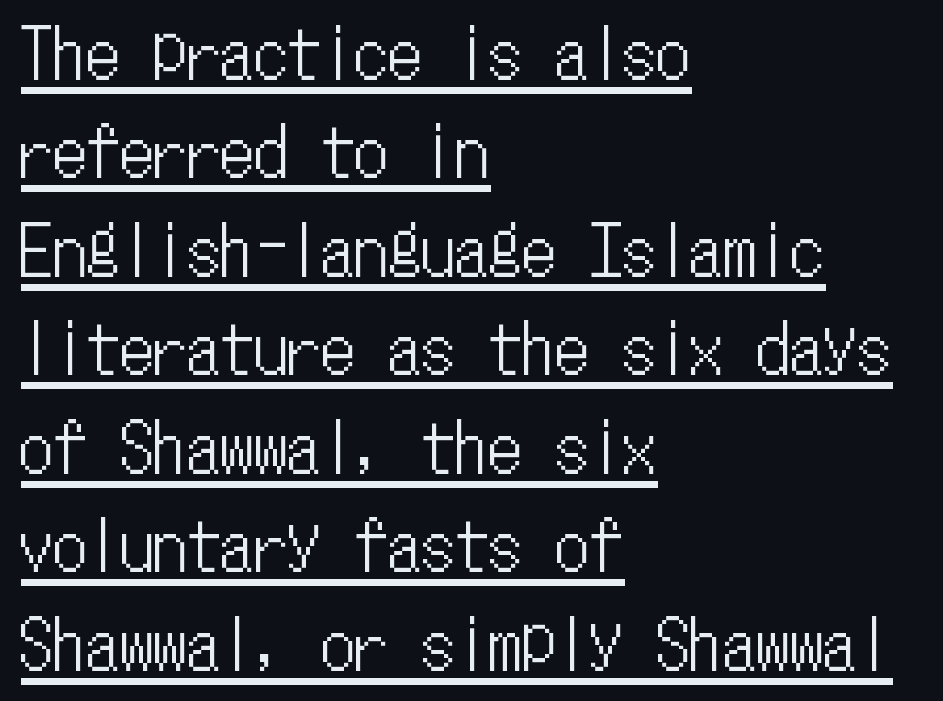
The image shows 67 px condensed type, upright, monospaced; set left-aligned, normal line spacing (1.47x), normal letter spacing, underlined; low stroke contrast and a medium x-height.
